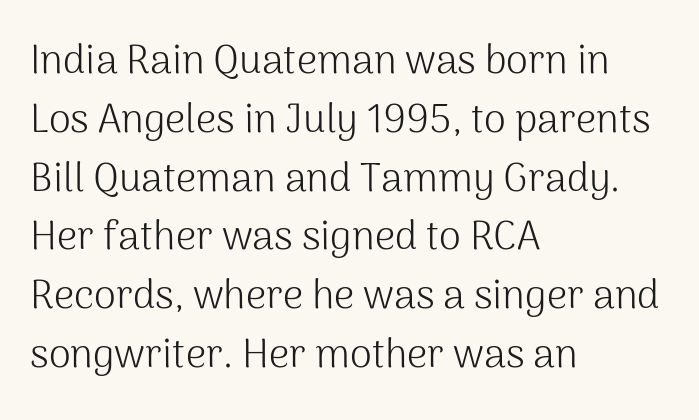
Q: Is the text bold? A: No.
Q: Is the text italic (slanted)? A: No, it is upright.
Q: Is the typeface a serif or a sans-serif typeface? A: Sans-serif.
Q: Is the text underlined? A: No.
Q: How is the paragraph aligned? A: Left-aligned.
Q: Is the spacing between letters normal or unusually wide? A: Normal.
Q: Is the spacing between lines tight, normal or loose? A: Normal.
Q: Width (condensed, normal, or wide)? A: Normal.
Q: Stroke contrast? A: Medium.
Q: x-height? A: Medium.
Q: Monospaced? A: No.
